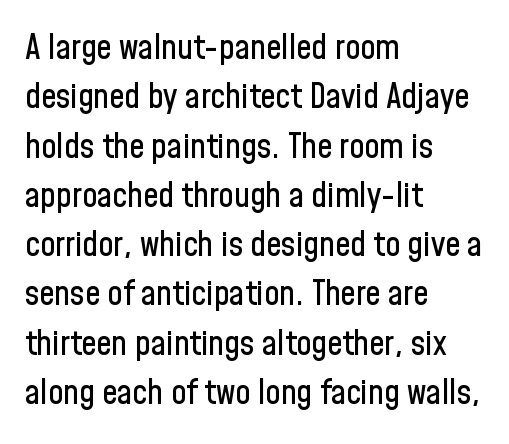
{"serif": "no", "italic": "no", "width": "condensed", "stroke_contrast": "low", "x_height": "medium", "monospaced": "no", "underline": "no", "align": "left", "line_spacing": "normal", "line_spacing_ratio": 1.45, "letter_spacing": "normal", "letter_spacing_em": 0.0, "glyph_px": 34}
